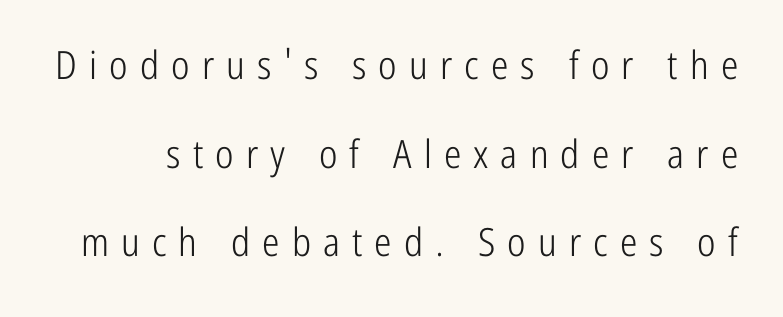
Q: Is the text bold? A: No.
Q: Is the text italic (slanted)? A: No, it is upright.
Q: Is the typeface a serif or a sans-serif typeface? A: Sans-serif.
Q: Is the text underlined? A: No.
Q: Is the spacing between letters normal or unusually wide? A: Unusually wide.
Q: Is the spacing between lines tight, normal or loose? A: Loose.
Q: Width (condensed, normal, or wide)? A: Condensed.
Q: Stroke contrast? A: Low.
Q: x-height? A: Medium.
Q: Monospaced? A: No.
